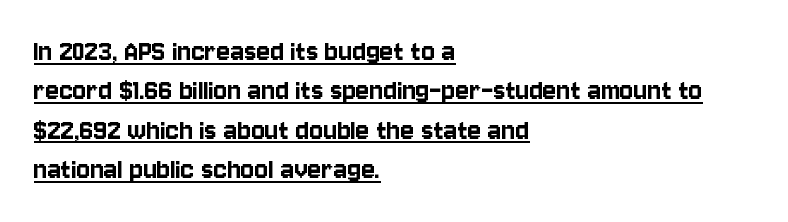
Q: Is the text italic (slanted)? A: No, it is upright.
Q: Is the typeface a serif or a sans-serif typeface? A: Sans-serif.
Q: Is the text underlined? A: Yes.
Q: How is the paragraph aligned? A: Left-aligned.
Q: Is the spacing between letters normal or unusually wide? A: Normal.
Q: Width (condensed, normal, or wide)? A: Condensed.
Q: Stroke contrast? A: Low.
Q: x-height? A: Large.
Q: Monospaced? A: No.
